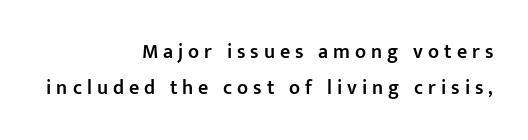
The image shows 20 px text type, upright; set right-aligned, line spacing 1.78x, unusually wide letter spacing (+0.25 em), not underlined.
